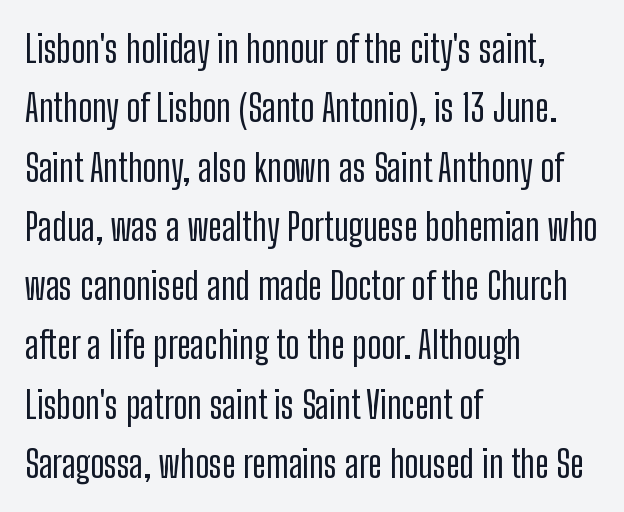
Q: Is the text italic (slanted)? A: No, it is upright.
Q: Is the typeface a serif or a sans-serif typeface? A: Sans-serif.
Q: Is the text underlined? A: No.
Q: How is the paragraph aligned? A: Left-aligned.
Q: Is the spacing between letters normal or unusually wide? A: Normal.
Q: Is the spacing between lines tight, normal or loose? A: Normal.
Q: Width (condensed, normal, or wide)? A: Condensed.
Q: Stroke contrast? A: Low.
Q: x-height? A: Medium.
Q: Monospaced? A: No.
